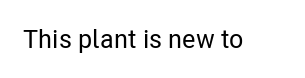
{"italic": "no", "underline": "no", "letter_spacing": "normal", "letter_spacing_em": 0.0, "glyph_px": 26}
